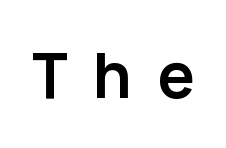
The image shows 62 px semibold sans-serif type, upright; set unusually wide letter spacing (+0.42 em), not underlined; low stroke contrast and a medium x-height.
